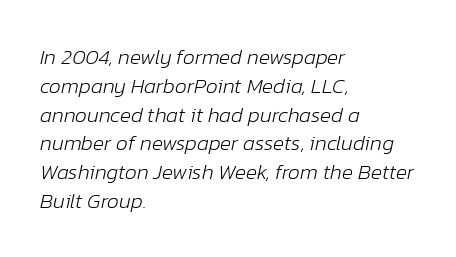
Vertical stems look standard width or narrower in stroke. Descender tails drop into unmarked territory. The leading is moderate, giving the passage an even texture. It's the slanting kind of type. The letters sit at their default tracking, neither squeezed nor spread. Each line starts at the same left margin while the right side varies.
